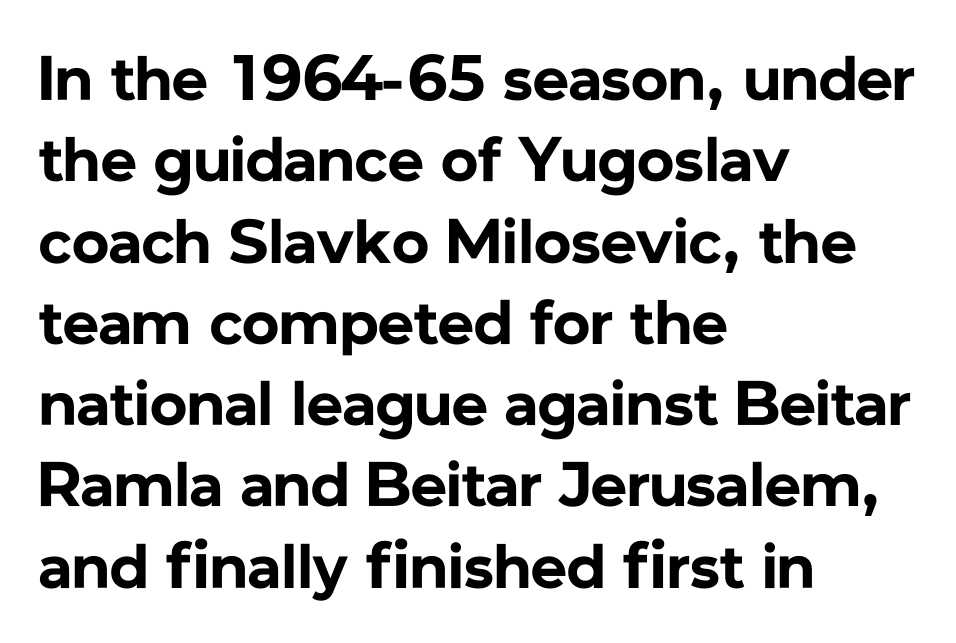
Q: Is the text bold? A: Yes.
Q: Is the text italic (slanted)? A: No, it is upright.
Q: Is the typeface a serif or a sans-serif typeface? A: Sans-serif.
Q: Is the text underlined? A: No.
Q: How is the paragraph aligned? A: Left-aligned.
Q: Is the spacing between letters normal or unusually wide? A: Normal.
Q: Is the spacing between lines tight, normal or loose? A: Normal.
Q: Width (condensed, normal, or wide)? A: Normal.
Q: Stroke contrast? A: Low.
Q: x-height? A: Medium.
Q: Monospaced? A: No.
